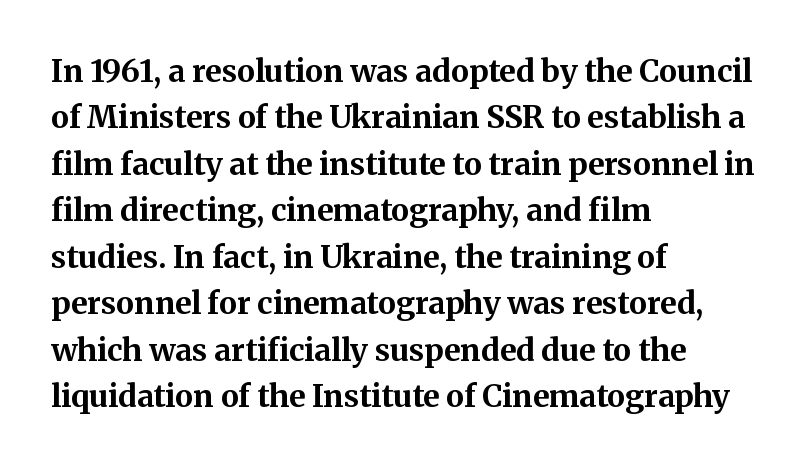
This sample is left-justified, so line endings fall wherever the words run out. This rendering features lettering with no underline. Small tapered or slab feet sit at the stroke ends, so this counts as serif. Horizontal bands of white between lines are of average thickness. The characters look thick and weighty, a clear bold. The rendering uses natural spacing where letterforms have individual widths.
